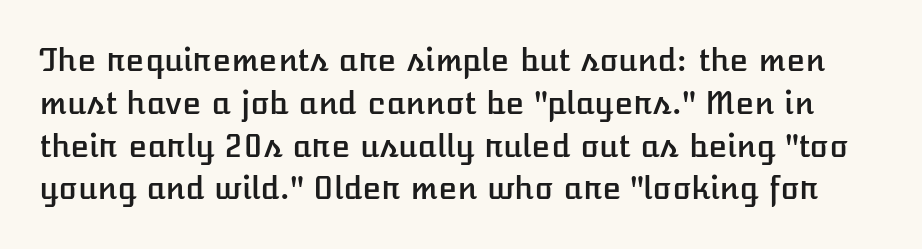
{"italic": "no", "width": "normal", "stroke_contrast": "low", "x_height": "medium", "monospaced": "no", "underline": "no", "line_spacing": "normal", "line_spacing_ratio": 1.38, "letter_spacing": "normal", "letter_spacing_em": 0.0, "glyph_px": 31}
